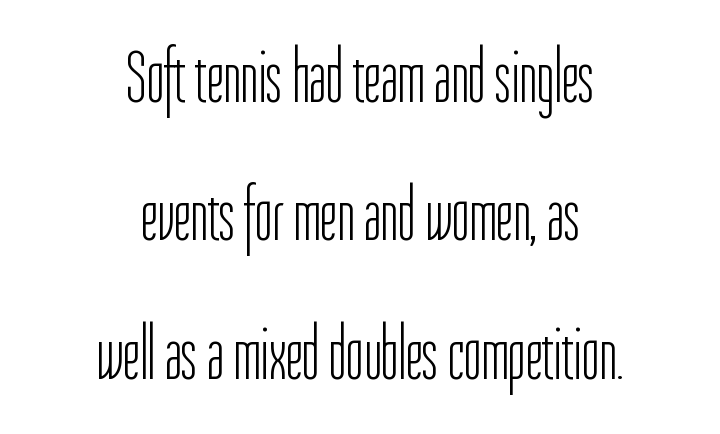
The horizontal fit of the characters is conventional and even. The typeface has the unassuming heft of standard copy or less. Do the characters align in a grid? No, the font is proportional. This is sans-serif lettering, the kind often seen on screens and signage.
